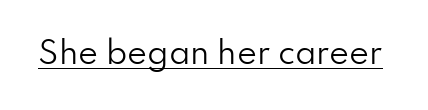
The image shows 30 px regular-weight sans-serif type, upright; set normal letter spacing, underlined; low stroke contrast and a small x-height.
